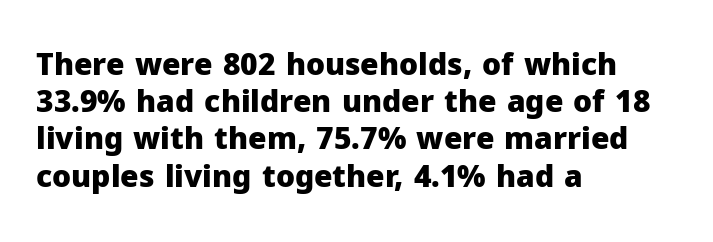
The image shows 30 px heavy sans-serif type, upright; set left-aligned, line spacing 1.24x, normal letter spacing, not underlined; low stroke contrast and a medium x-height.
